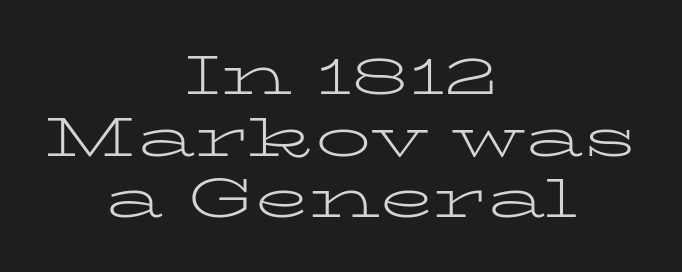
Reading down the column, the eye jumps only a short way to each next line. The letters advance in unequal steps, a hallmark of proportional type. A serif font was chosen for this passage. The strip under each line holds only bare page.
